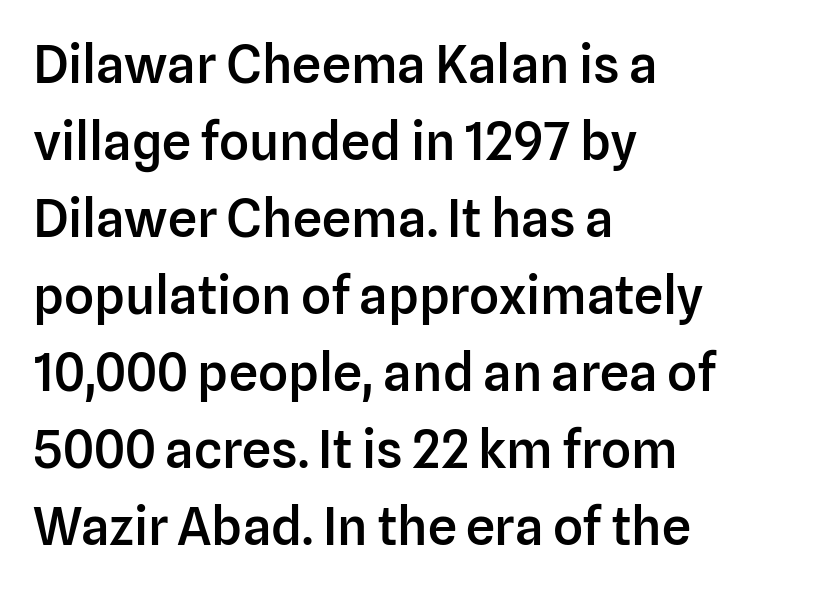
Which margin do the lines hug? The left one — the right edge is uneven. Each letter keeps its own natural width here, so spacing adapts to shape. Is the letter spacing exaggerated? No — it looks like the ordinary default. Reading down the column, the eye jumps a familiar distance to each next line. Does the weight exceed regular? Yes, but only to semibold.
